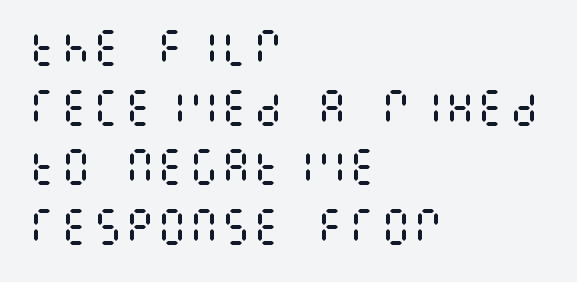
Q: Is the text bold? A: No.
Q: Is the text italic (slanted)? A: No, it is upright.
Q: Is the text underlined? A: No.
Q: How is the paragraph aligned? A: Left-aligned.
Q: Is the spacing between letters normal or unusually wide? A: Normal.
Q: Is the spacing between lines tight, normal or loose? A: Normal.
Q: Width (condensed, normal, or wide)? A: Condensed.
Q: Stroke contrast? A: Medium.
Q: x-height? A: Large.
